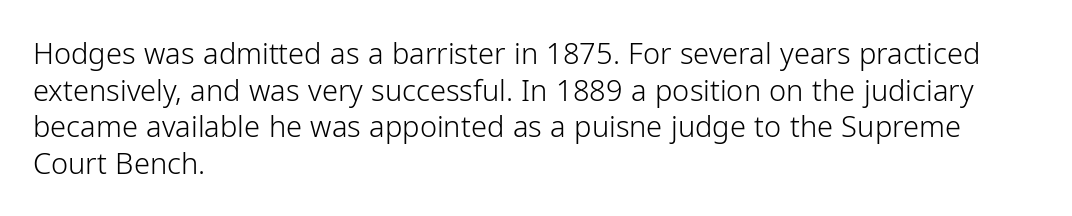
Q: Is the text bold? A: No.
Q: Is the text italic (slanted)? A: No, it is upright.
Q: Is the typeface a serif or a sans-serif typeface? A: Sans-serif.
Q: Is the text underlined? A: No.
Q: How is the paragraph aligned? A: Left-aligned.
Q: Is the spacing between letters normal or unusually wide? A: Normal.
Q: Is the spacing between lines tight, normal or loose? A: Normal.
Q: Width (condensed, normal, or wide)? A: Normal.
Q: Stroke contrast? A: Low.
Q: x-height? A: Medium.
Q: Monospaced? A: No.
